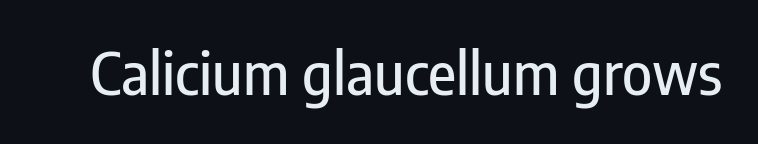
Q: Is the text italic (slanted)? A: No, it is upright.
Q: Is the typeface a serif or a sans-serif typeface? A: Sans-serif.
Q: Is the text underlined? A: No.
Q: Is the spacing between letters normal or unusually wide? A: Normal.
Q: Width (condensed, normal, or wide)? A: Condensed.
Q: Stroke contrast? A: Low.
Q: x-height? A: Medium.
Q: Monospaced? A: No.
